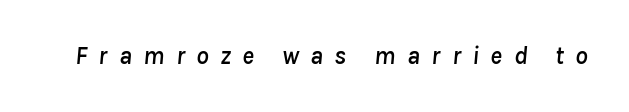
{"italic": "yes", "lean": "right", "slant_degrees": 8, "underline": "no", "letter_spacing": "wide", "letter_spacing_em": 0.45, "glyph_px": 25}
